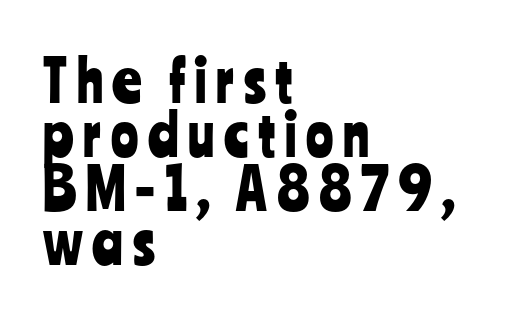
The image shows 57 px condensed sans-serif type, upright; set left-aligned, tight line spacing (0.95x), not underlined; low stroke contrast and a medium x-height.
